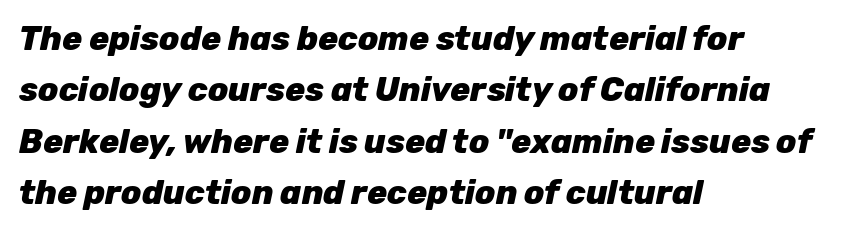
{"italic": "yes", "lean": "right", "slant_degrees": 12, "bold": "yes", "weight": "heavy", "width": "normal", "stroke_contrast": "low", "x_height": "medium", "monospaced": "no", "underline": "no", "align": "left", "line_spacing": "normal", "line_spacing_ratio": 1.56, "letter_spacing": "normal", "letter_spacing_em": 0.0, "glyph_px": 33}
